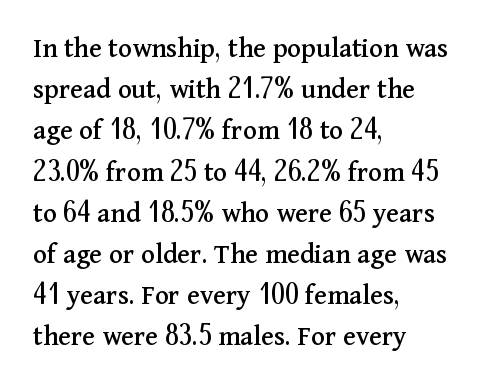
Descenders hang freely into open space. Look at the bottom of the vertical strokes: they flare into serifs here. This sample uses plain, unmodified letter spacing. Leftover space on each line is placed entirely after the last word. Every character sits straight up, as roman type does. This sample keeps an unexceptional amount of space between lines.
